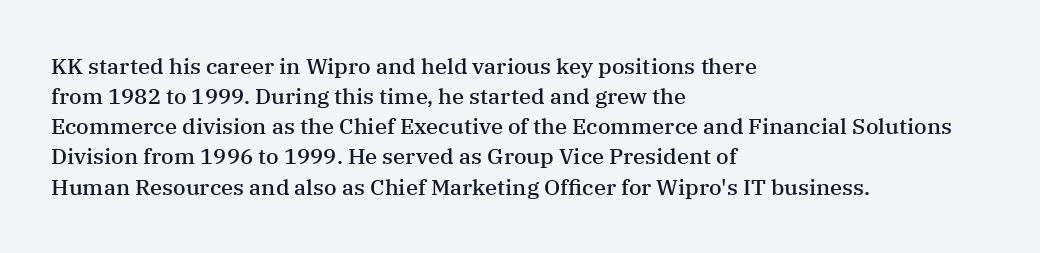
{"italic": "no", "bold": "semi", "underline": "no", "align": "left", "line_spacing": "normal", "line_spacing_ratio": 1.37, "letter_spacing": "normal", "letter_spacing_em": 0.0, "glyph_px": 22}
